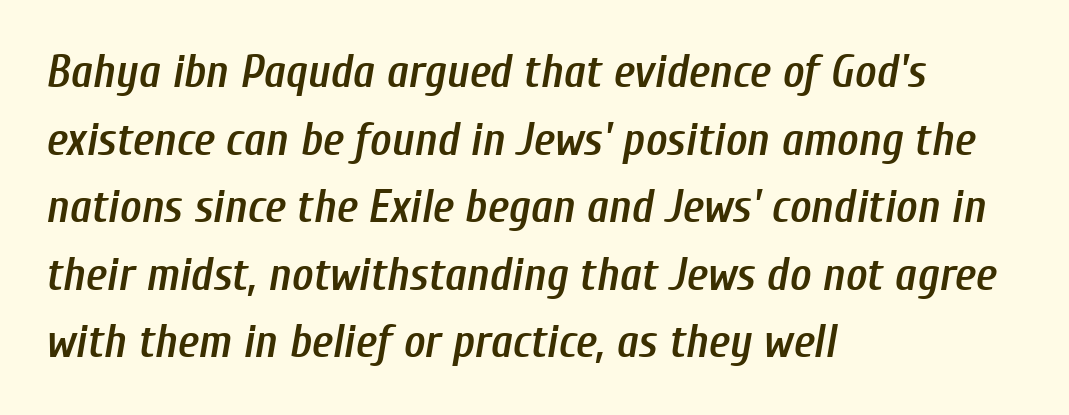
The image shows 46 px semibold, condensed type, italic (leaning right); set left-aligned, normal line spacing (1.47x), normal letter spacing, not underlined; low stroke contrast and a medium x-height.
